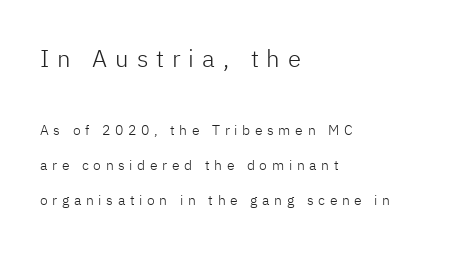
This block would shrink considerably if given ordinary leading; it's expanded now. All the whitespace from short lines collects on the right. Display-style spreading of the glyphs; the letterfit is very open. Is the type heavy? It reads as light-to-regular instead.
